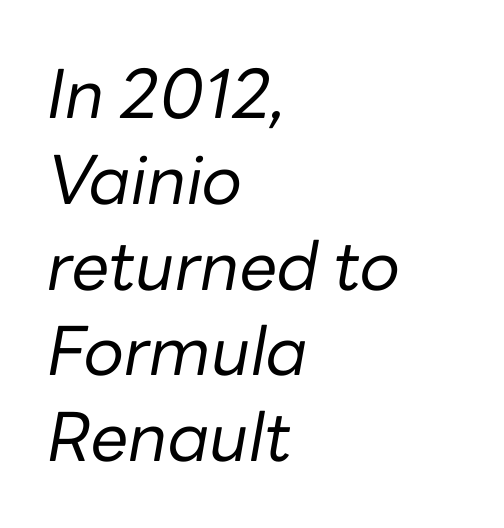
The image shows 67 px regular-weight type, italic (leaning right); set left-aligned, normal line spacing (1.28x), normal letter spacing, not underlined; low stroke contrast and a medium x-height.
